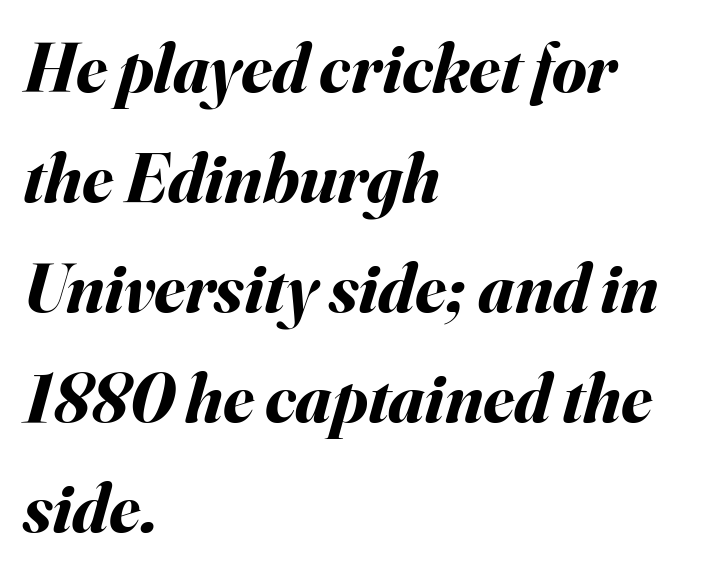
{"italic": "yes", "lean": "right", "slant_degrees": 16, "bold": "yes", "weight": "bold", "width": "normal", "stroke_contrast": "medium", "x_height": "small", "monospaced": "no", "underline": "no", "align": "left", "line_spacing": "normal", "line_spacing_ratio": 1.57, "letter_spacing": "normal", "letter_spacing_em": 0.0, "glyph_px": 70}
